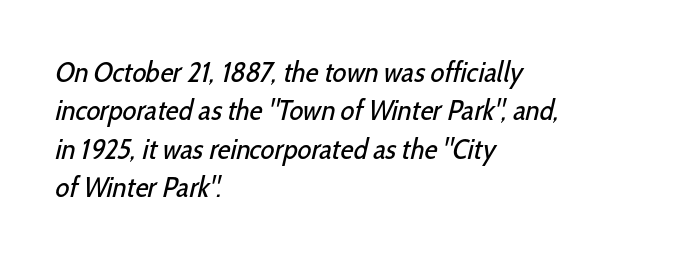
Q: Is the text bold? A: No.
Q: Is the typeface a serif or a sans-serif typeface? A: Sans-serif.
Q: Is the text underlined? A: No.
Q: How is the paragraph aligned? A: Left-aligned.
Q: Is the spacing between letters normal or unusually wide? A: Normal.
Q: Is the spacing between lines tight, normal or loose? A: Normal.
Q: Width (condensed, normal, or wide)? A: Condensed.
Q: Stroke contrast? A: Low.
Q: x-height? A: Medium.
Q: Monospaced? A: No.
